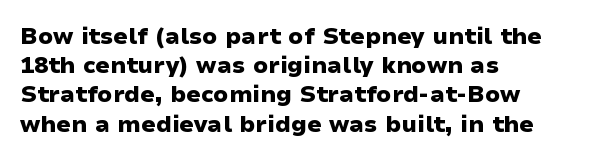
{"italic": "no", "bold": "yes", "underline": "no", "align": "left", "line_spacing": "normal", "line_spacing_ratio": 1.27, "letter_spacing": "normal", "letter_spacing_em": 0.0, "glyph_px": 23}
